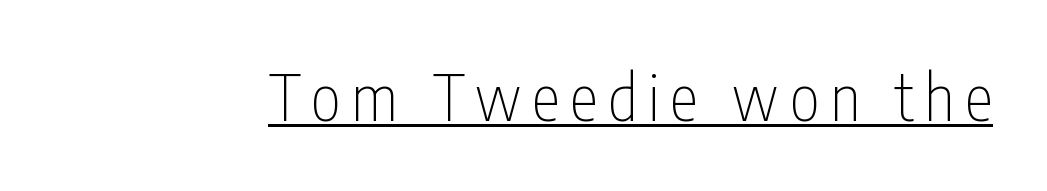
{"serif": "no", "italic": "no", "bold": "no", "weight": "thin", "width": "condensed", "stroke_contrast": "low", "x_height": "medium", "monospaced": "no", "underline": "yes", "glyph_px": 64}
